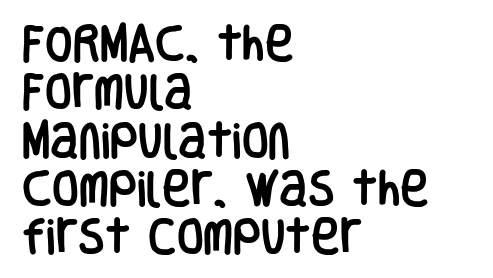
Q: Is the text italic (slanted)? A: No, it is upright.
Q: Is the typeface a serif or a sans-serif typeface? A: Sans-serif.
Q: Is the text underlined? A: No.
Q: How is the paragraph aligned? A: Left-aligned.
Q: Is the spacing between letters normal or unusually wide? A: Normal.
Q: Width (condensed, normal, or wide)? A: Condensed.
Q: Stroke contrast? A: Low.
Q: x-height? A: Large.
Q: Monospaced? A: No.
